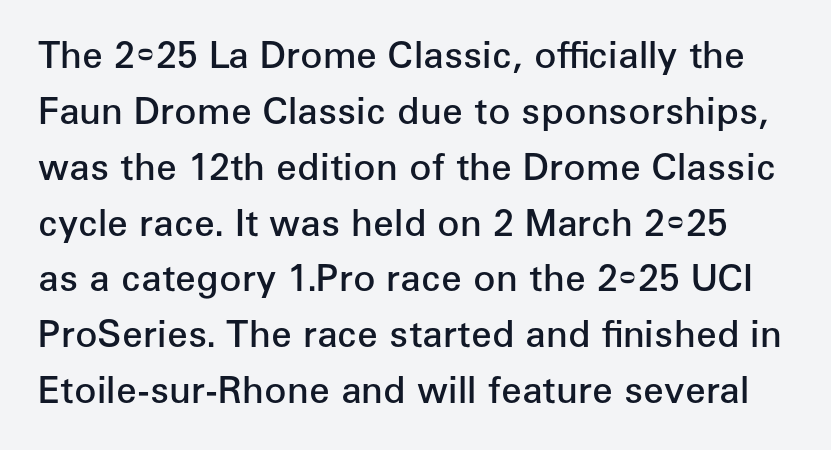
{"serif": "no", "italic": "no", "bold": "semi", "weight": "semibold", "width": "normal", "stroke_contrast": "low", "x_height": "medium", "monospaced": "no", "underline": "no", "line_spacing": "normal", "line_spacing_ratio": 1.51, "letter_spacing": "normal", "letter_spacing_em": 0.0, "glyph_px": 37}
